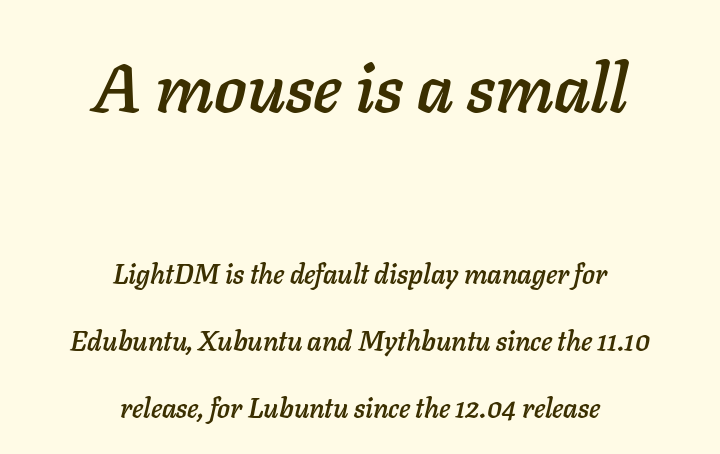
Q: Is the text italic (slanted)? A: Yes, it leans right by about 11 degrees.
Q: Is the text underlined? A: No.
Q: How is the paragraph aligned? A: Centered.
Q: Is the spacing between letters normal or unusually wide? A: Normal.
Q: Is the spacing between lines tight, normal or loose? A: Loose.
Q: Which block of text is set in a larger size, the first (top) or the second (bottom)? A: The first (top) one.
Q: Width (condensed, normal, or wide)? A: Normal.
Q: Stroke contrast? A: Low.
Q: x-height? A: Medium.
Q: Monospaced? A: No.
